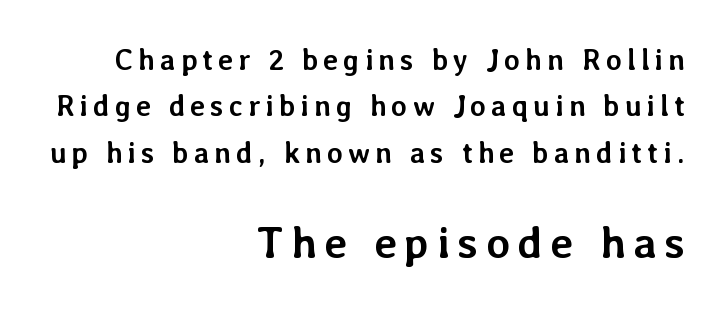
{"italic": "no", "bold": "yes", "weight": "semibold", "width": "normal", "stroke_contrast": "low", "x_height": "medium", "monospaced": "no", "underline": "no", "align": "right", "line_spacing": "normal", "line_spacing_ratio": 1.6, "larger_block": "second", "size_ratio": 1.52, "glyph_px": 44}
